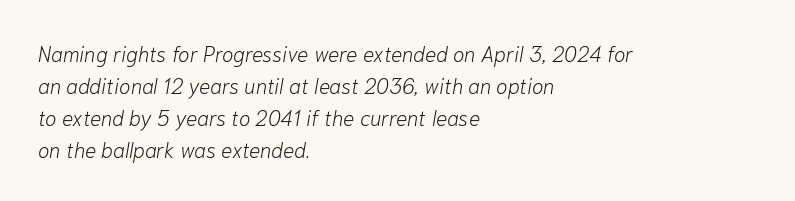
Honestly, the row spacing looks completely unremarkable. Only glyphs here, with clear space below each row. Glyph-to-glyph distance matches everyday printed text. The typography opts for an oblique posture over an upright one.
